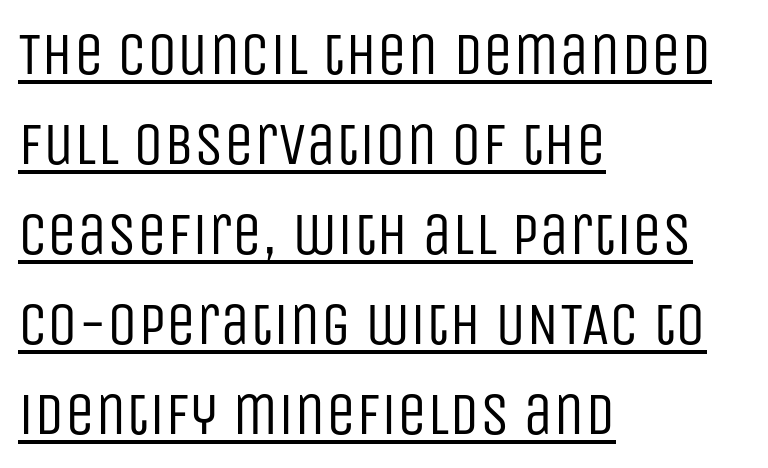
The image shows 60 px regular-weight, condensed sans-serif type, upright; set left-aligned, normal line spacing (1.5x), normal letter spacing, underlined; low stroke contrast and a large x-height.
